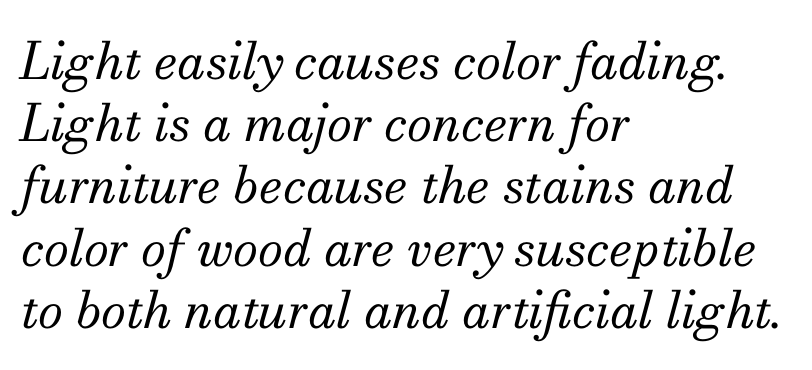
The rendering uses natural spacing where letterforms have individual widths. A bare baseline throughout the passage. Notice how the stems are inclined rather than vertical — that's the hallmark of italics. The typeface chosen for these lines features serifs. The typesetting does not lean heavy: it is not bold. Casual observation: everything's shoved over to the left.
